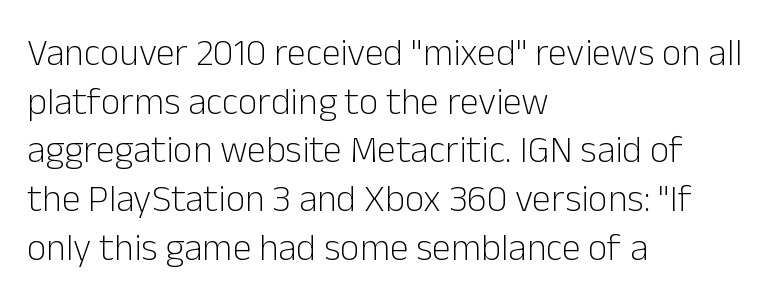
Which margin do the lines hug? The left one — the right edge is uneven. Each row of text sits above clean, open space. Type style note: lacks serifs. Every character sits straight up, as roman type does.
